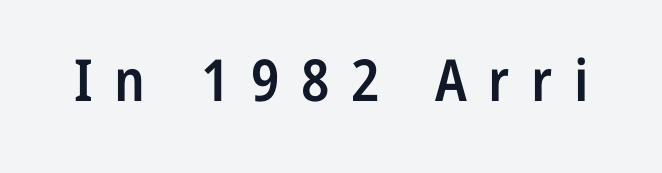
{"serif": "no", "italic": "no", "bold": "semi", "weight": "semibold", "width": "condensed", "stroke_contrast": "low", "x_height": "medium", "monospaced": "no", "underline": "no", "letter_spacing": "wide", "letter_spacing_em": 0.37, "glyph_px": 58}
